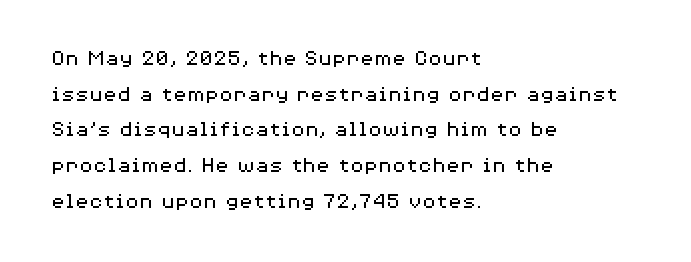
{"italic": "no", "bold": "no", "underline": "no", "align": "left", "line_spacing": "normal", "line_spacing_ratio": 1.55, "letter_spacing": "normal", "letter_spacing_em": 0.0, "glyph_px": 23}
